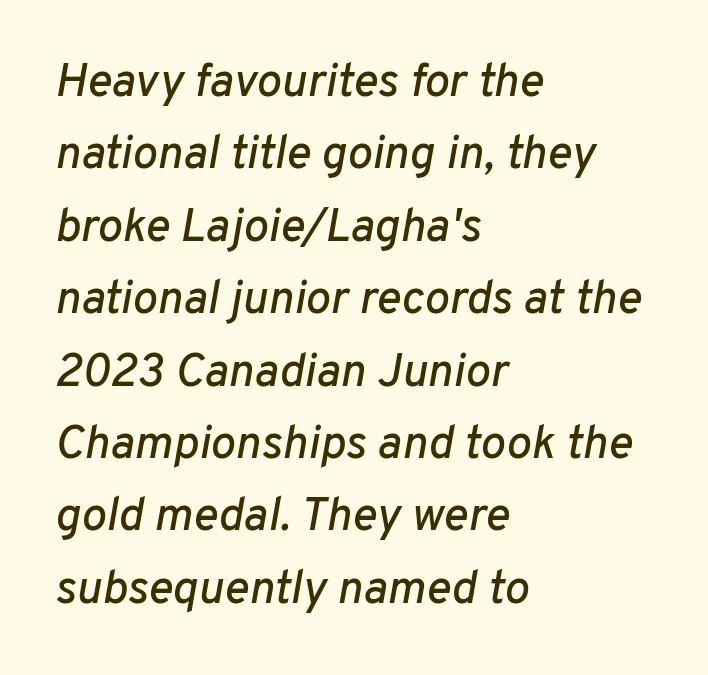
The image shows 47 px text type, italic (leaning right); set left-aligned, normal line spacing (1.54x), normal letter spacing, not underlined; low stroke contrast and a medium x-height.
